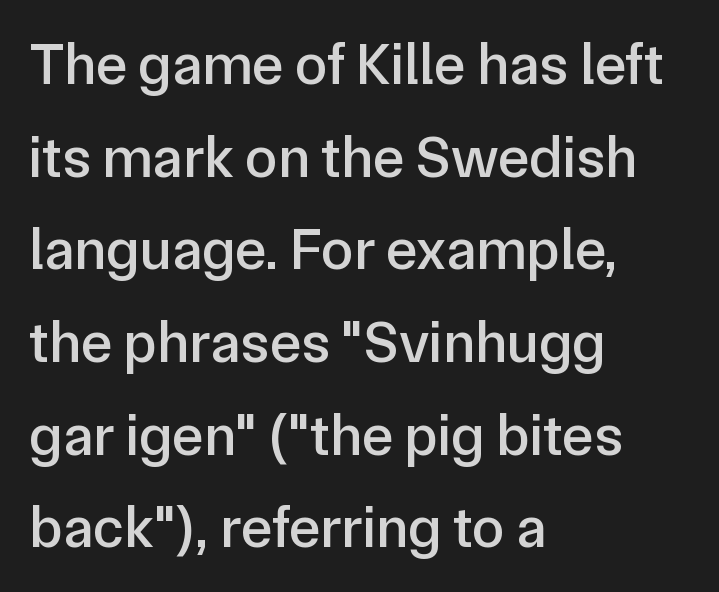
Q: Is the text italic (slanted)? A: No, it is upright.
Q: Is the typeface a serif or a sans-serif typeface? A: Sans-serif.
Q: Is the text underlined? A: No.
Q: How is the paragraph aligned? A: Left-aligned.
Q: Is the spacing between letters normal or unusually wide? A: Normal.
Q: Is the spacing between lines tight, normal or loose? A: Normal.
Q: Width (condensed, normal, or wide)? A: Normal.
Q: Stroke contrast? A: Low.
Q: x-height? A: Medium.
Q: Monospaced? A: No.
